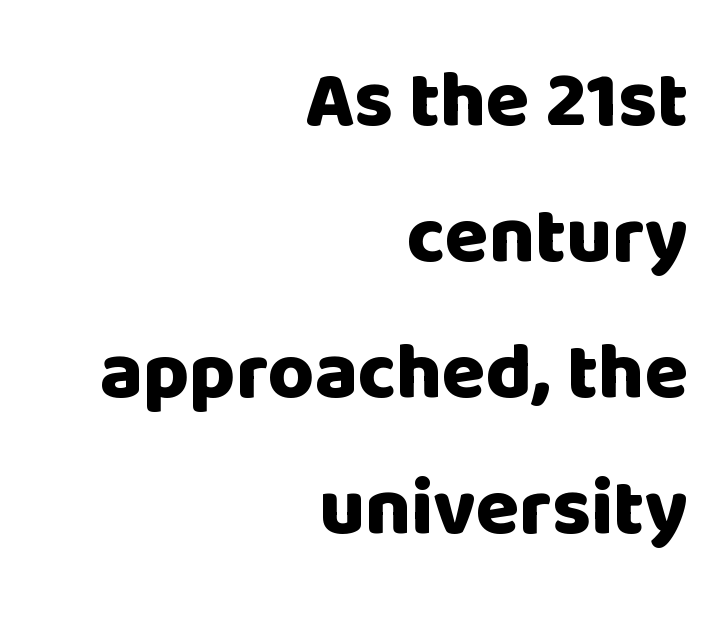
{"serif": "no", "italic": "no", "bold": "yes", "weight": "heavy", "width": "normal", "stroke_contrast": "low", "x_height": "large", "monospaced": "no", "underline": "no", "align": "right", "line_spacing_ratio": 1.72, "letter_spacing": "normal", "letter_spacing_em": 0.0, "glyph_px": 79}
